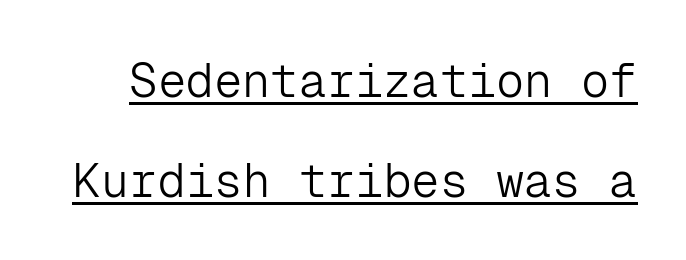
The image shows 47 px light sans-serif type, upright, monospaced; set loose line spacing (2.12x), normal letter spacing, underlined; low stroke contrast and a medium x-height.
